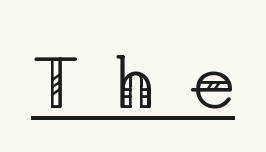
{"serif": "yes", "italic": "no", "bold": "no", "weight": "regular", "width": "normal", "stroke_contrast": "low", "x_height": "medium", "monospaced": "no", "underline": "yes", "letter_spacing": "wide", "letter_spacing_em": 0.45, "glyph_px": 73}
